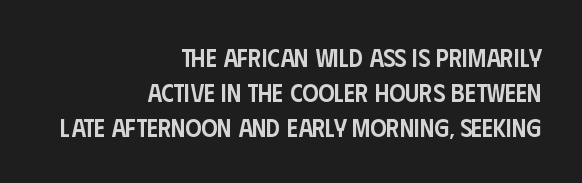
One-word summary of the alignment: right. The face used here is rendered with its standard letterfit. On the weight axis this lands at semibold, roughly 600. Rendered with straight, roman letterforms. Regarding leading, the lines here are spaced in the standard way.
